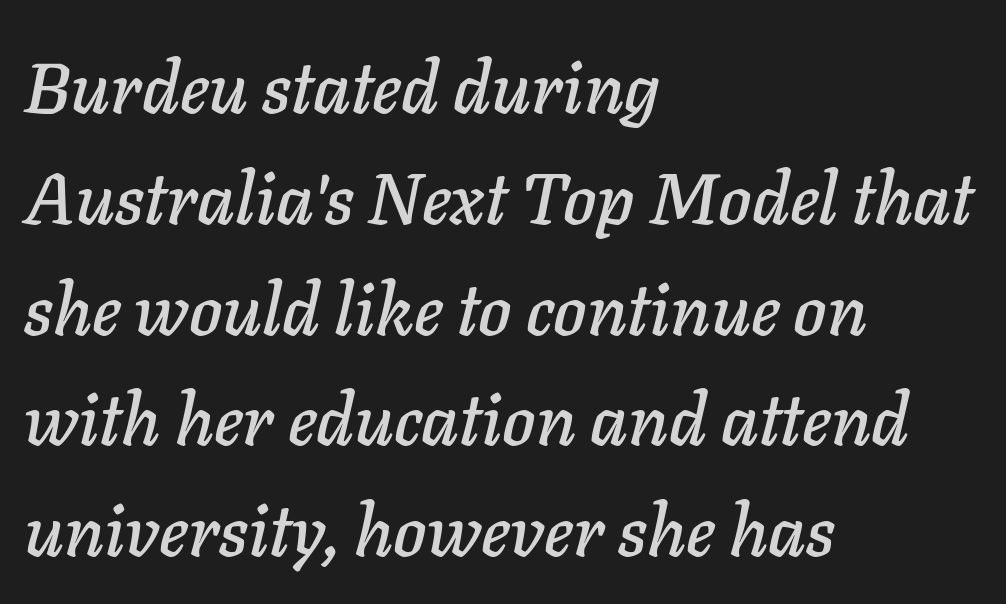
Q: Is the text italic (slanted)? A: Yes, it leans right by about 11 degrees.
Q: Is the text underlined? A: No.
Q: How is the paragraph aligned? A: Left-aligned.
Q: Is the spacing between letters normal or unusually wide? A: Normal.
Q: Is the spacing between lines tight, normal or loose? A: Normal.
Q: Width (condensed, normal, or wide)? A: Normal.
Q: Stroke contrast? A: Low.
Q: x-height? A: Medium.
Q: Monospaced? A: No.
